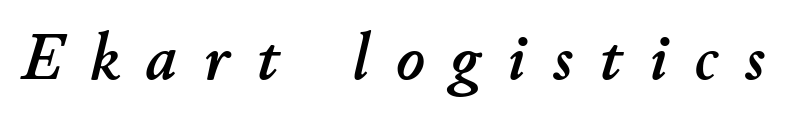
There is plenty of visible air inserted between adjacent glyphs. When letters slant like this, we call the style italic. Has an underline been added? It has not. Here the designer chose a conventional face with non-uniform glyph widths.
